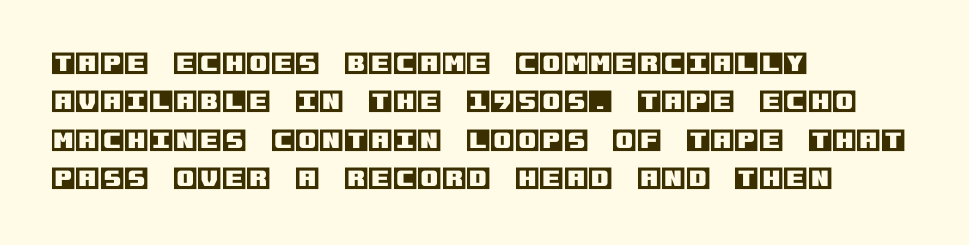
The image shows 25 px text type, upright; set left-aligned, normal line spacing (1.54x), normal letter spacing, not underlined.
